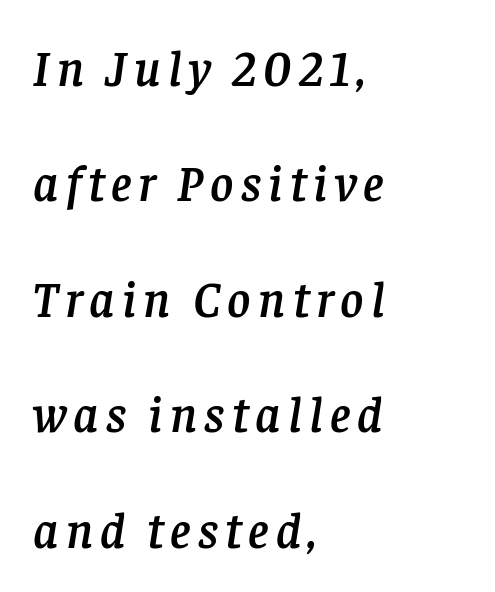
The typesetter chose a ragged-right arrangement here. These lines are rendered in a variable-pitch font. Every character sits at an angle, as italics do. Baseline-to-baseline distance is far greater than the letter height. The space beneath each line is pristine and unruled.
